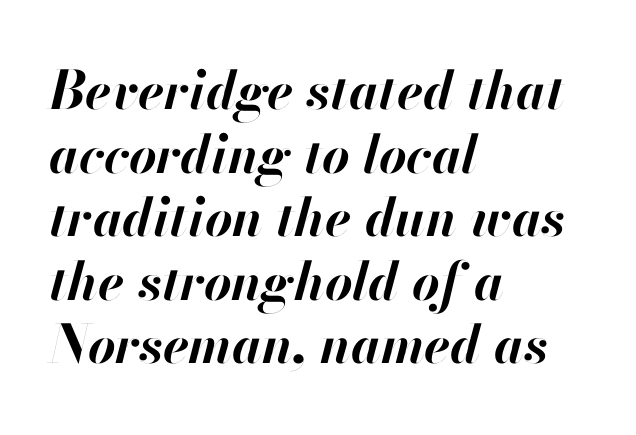
{"italic": "yes", "lean": "right", "slant_degrees": 13, "bold": "yes", "weight": "bold", "width": "normal", "stroke_contrast": "high", "x_height": "small", "monospaced": "no", "underline": "no", "align": "left", "line_spacing_ratio": 1.2, "letter_spacing": "normal", "letter_spacing_em": 0.0, "glyph_px": 53}
